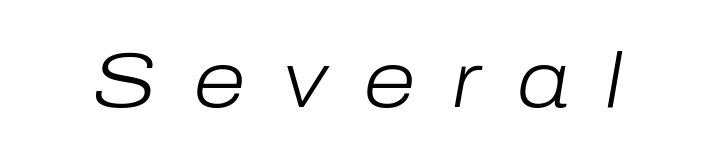
Q: Is the text bold? A: No.
Q: Is the text italic (slanted)? A: Yes, it leans right by about 10 degrees.
Q: Is the text underlined? A: No.
Q: Is the spacing between letters normal or unusually wide? A: Unusually wide.
Q: Width (condensed, normal, or wide)? A: Normal.
Q: Stroke contrast? A: Low.
Q: x-height? A: Medium.
Q: Monospaced? A: No.
